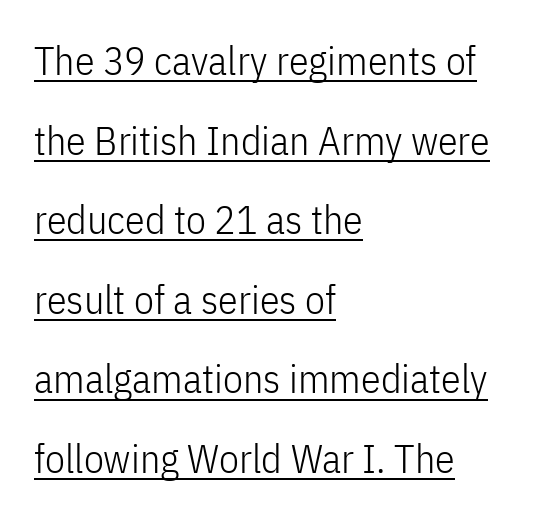
{"serif": "no", "italic": "no", "bold": "no", "weight": "light", "width": "condensed", "stroke_contrast": "low", "x_height": "medium", "monospaced": "no", "underline": "yes", "align": "left", "line_spacing": "loose", "line_spacing_ratio": 1.99, "letter_spacing": "normal", "letter_spacing_em": 0.0, "glyph_px": 40}
